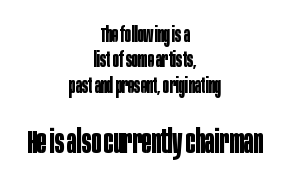
This sample has the flowing, uneven cadence of proportional lettering. Tall strokes in this sample are plumb rather than angled. Check where the strokes stop: nothing finishes them off — pure sans. The block sitting lower on the canvas is the one with enlarged characters.
